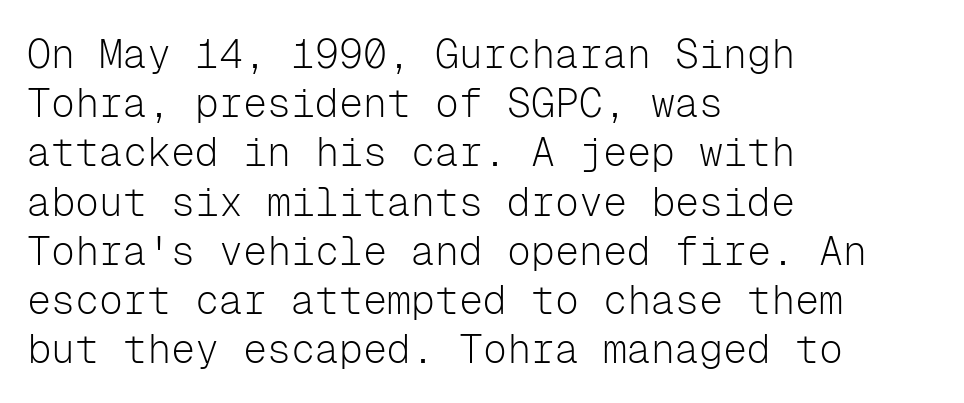
The image shows 40 px light sans-serif type, upright, monospaced; set left-aligned, line spacing 1.23x, normal letter spacing, not underlined; low stroke contrast and a medium x-height.
